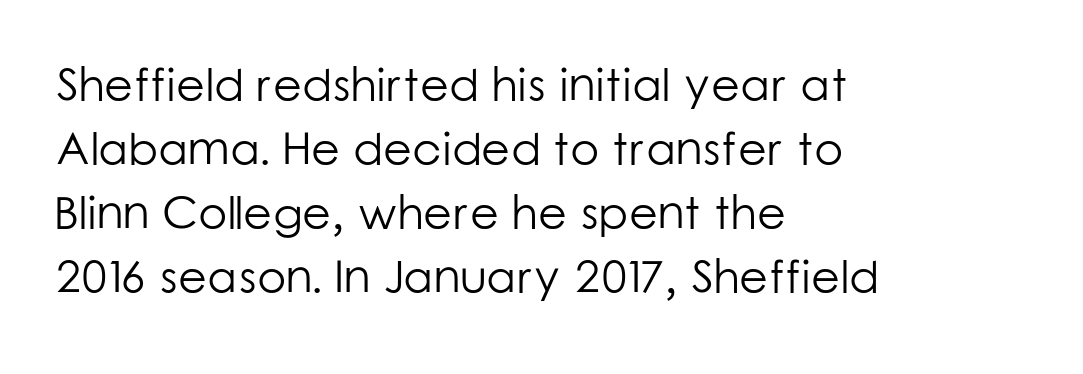
Q: Is the text bold? A: No.
Q: Is the text italic (slanted)? A: No, it is upright.
Q: Is the typeface a serif or a sans-serif typeface? A: Sans-serif.
Q: Is the text underlined? A: No.
Q: How is the paragraph aligned? A: Left-aligned.
Q: Is the spacing between letters normal or unusually wide? A: Normal.
Q: Is the spacing between lines tight, normal or loose? A: Normal.
Q: Width (condensed, normal, or wide)? A: Normal.
Q: Stroke contrast? A: Low.
Q: x-height? A: Medium.
Q: Monospaced? A: No.
